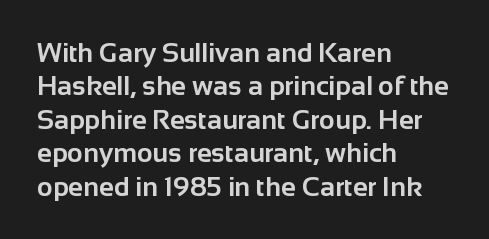
Q: Is the text bold? A: Yes.
Q: Is the text italic (slanted)? A: No, it is upright.
Q: Is the text underlined? A: No.
Q: How is the paragraph aligned? A: Left-aligned.
Q: Is the spacing between letters normal or unusually wide? A: Normal.
